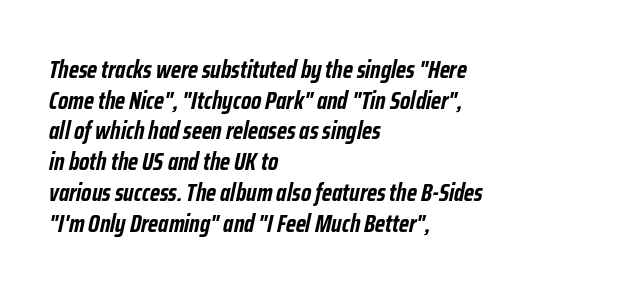
{"italic": "yes", "lean": "right", "slant_degrees": 12, "bold": "yes", "underline": "no", "align": "left", "line_spacing_ratio": 1.23, "letter_spacing": "normal", "letter_spacing_em": 0.0, "glyph_px": 25}
